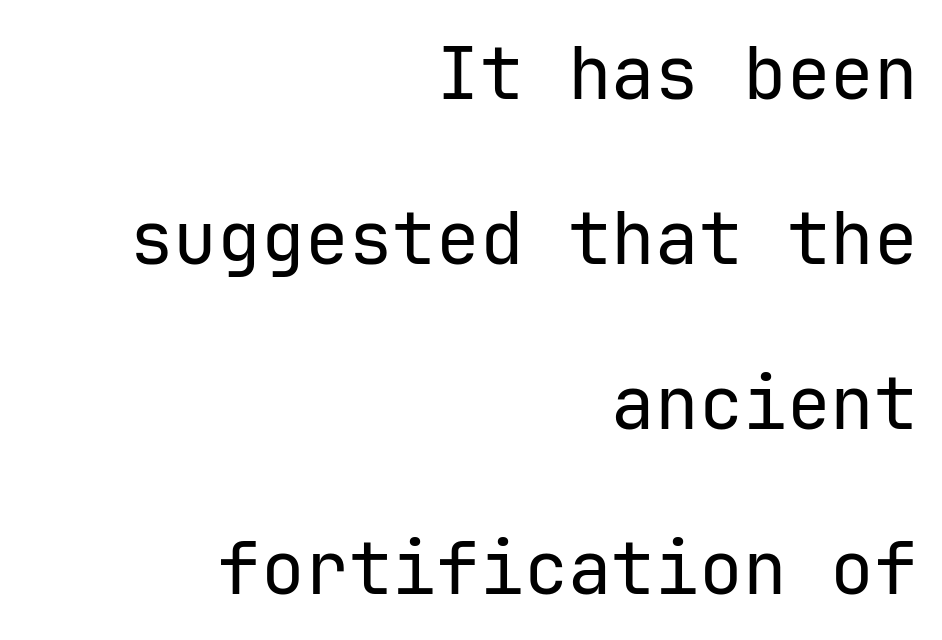
Quick note: interline space is abundant. Monospaced: the letters line up in strict vertical columns. The foot of each line stays bare and open. The weight would be labelled regular, book, light, or lighter still. Examine the stroke ends and you'll find no serifs. Notice how the stems are strictly vertical — no italics here.
